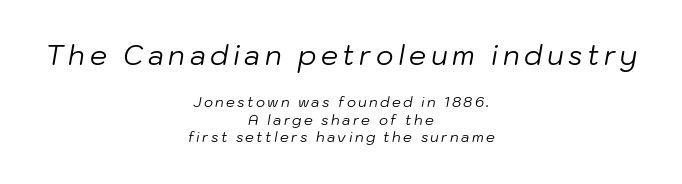
A bare baseline throughout the passage. No chunkiness to these letters — they're not bold. This sample keeps an unexceptional amount of space between lines. The text block is weighted toward neither margin, spreading evenly from the middle. Block one is the big one; block two sits smaller underneath. The text carries the slant typical of an italic or oblique font.
